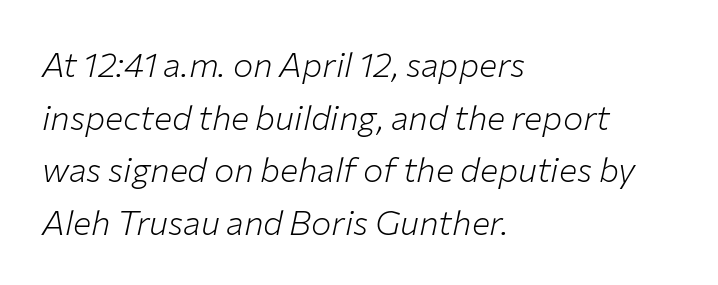
Q: Is the text bold? A: No.
Q: Is the text italic (slanted)? A: Yes, it leans right by about 12 degrees.
Q: Is the text underlined? A: No.
Q: How is the paragraph aligned? A: Left-aligned.
Q: Is the spacing between letters normal or unusually wide? A: Normal.
Q: Is the spacing between lines tight, normal or loose? A: Normal.
Q: Width (condensed, normal, or wide)? A: Normal.
Q: Stroke contrast? A: Low.
Q: x-height? A: Medium.
Q: Monospaced? A: No.
